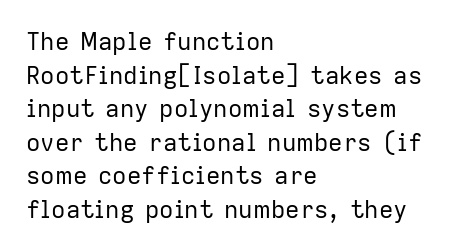
Does the copy run flush right? No — it runs flush left. Does extra space separate the letters? No, they use regular spacing. The letters look calm and open, with moderate or lighter stems. Beneath every word, the page is bare. Normally led — the rows are evenly, conventionally spaced.
